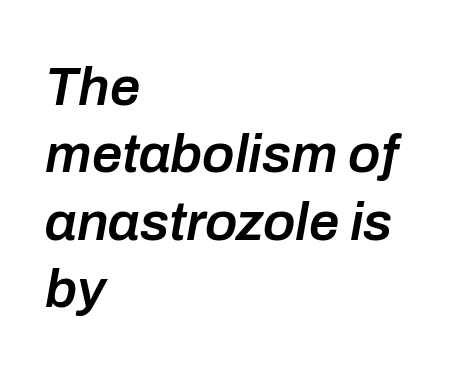
Q: Is the text bold? A: Semi-bold.
Q: Is the text italic (slanted)? A: Yes, it leans right by about 10 degrees.
Q: Is the text underlined? A: No.
Q: How is the paragraph aligned? A: Left-aligned.
Q: Is the spacing between letters normal or unusually wide? A: Normal.
Q: Is the spacing between lines tight, normal or loose? A: Normal.
Q: Width (condensed, normal, or wide)? A: Normal.
Q: Stroke contrast? A: Low.
Q: x-height? A: Medium.
Q: Monospaced? A: No.
